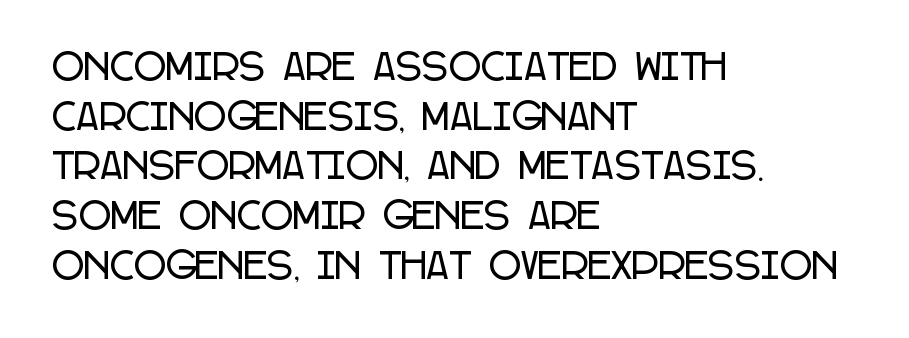
{"serif": "no", "italic": "no", "width": "condensed", "stroke_contrast": "low", "x_height": "large", "monospaced": "no", "underline": "no", "align": "left", "line_spacing": "normal", "line_spacing_ratio": 1.42, "letter_spacing": "normal", "letter_spacing_em": 0.0, "glyph_px": 35}
